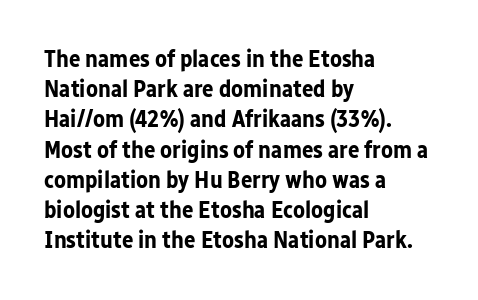
{"italic": "no", "bold": "yes", "underline": "no", "align": "left", "line_spacing": "normal", "line_spacing_ratio": 1.26, "letter_spacing": "normal", "letter_spacing_em": 0.0, "glyph_px": 24}
